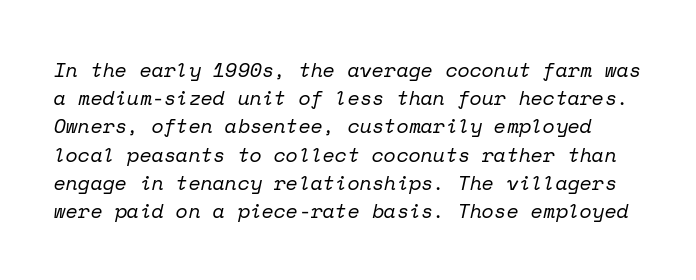
{"italic": "yes", "lean": "right", "slant_degrees": 12, "bold": "no", "underline": "no", "line_spacing": "normal", "line_spacing_ratio": 1.41, "letter_spacing": "normal", "letter_spacing_em": 0.0, "glyph_px": 20}
